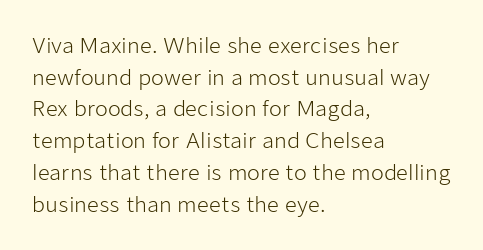
The image shows 21 px text type, upright; set left-aligned, normal line spacing (1.51x), normal letter spacing, not underlined.
